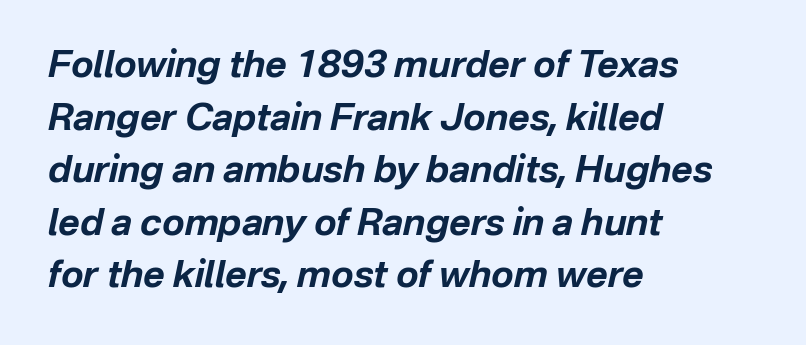
{"italic": "yes", "lean": "right", "slant_degrees": 12, "bold": "yes", "weight": "bold", "width": "normal", "stroke_contrast": "low", "x_height": "medium", "monospaced": "no", "underline": "no", "align": "left", "line_spacing": "normal", "line_spacing_ratio": 1.42, "letter_spacing": "normal", "letter_spacing_em": 0.0, "glyph_px": 37}
